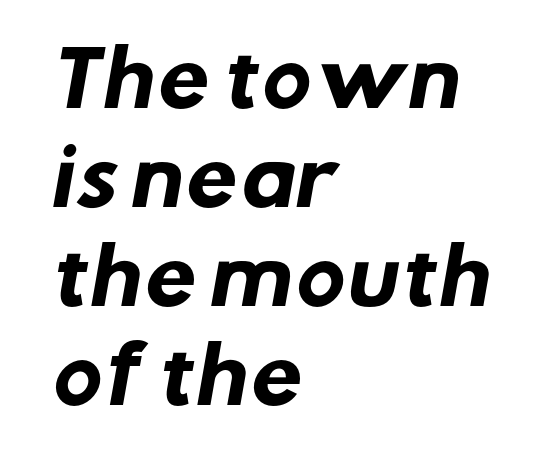
The text block is weighted toward the left margin, trailing off unevenly rightward. Between one letter and the next there's only the usual sliver of space. Bare-footed words on every line. The line-height multiplier appears to be the usual default. The passage shown is typed in a proportional face where columns would drift.
